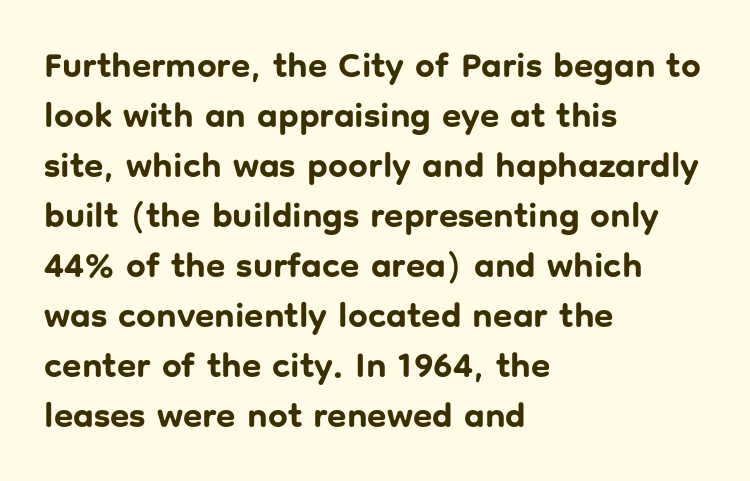
{"serif": "no", "italic": "no", "bold": "yes", "weight": "bold", "width": "normal", "stroke_contrast": "low", "x_height": "medium", "monospaced": "no", "underline": "no", "align": "left", "line_spacing": "normal", "line_spacing_ratio": 1.43, "letter_spacing": "normal", "letter_spacing_em": 0.0, "glyph_px": 35}
